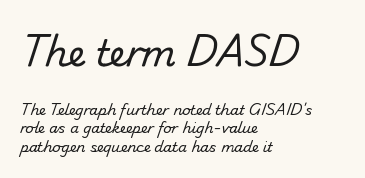
{"serif": "no", "bold": "no", "weight": "regular", "width": "normal", "stroke_contrast": "low", "x_height": "small", "monospaced": "no", "underline": "no", "align": "left", "line_spacing": "normal", "line_spacing_ratio": 1.33, "letter_spacing": "normal", "letter_spacing_em": 0.0, "larger_block": "first", "size_ratio": 2.57, "glyph_px": 36}
